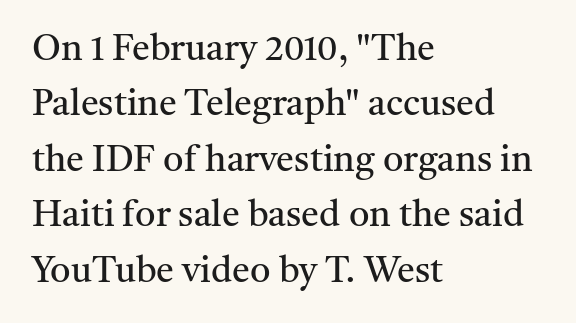
{"serif": "yes", "italic": "no", "bold": "no", "weight": "regular", "width": "normal", "stroke_contrast": "medium", "x_height": "medium", "monospaced": "no", "underline": "no", "align": "left", "line_spacing": "normal", "line_spacing_ratio": 1.54, "letter_spacing": "normal", "letter_spacing_em": 0.0, "glyph_px": 36}
